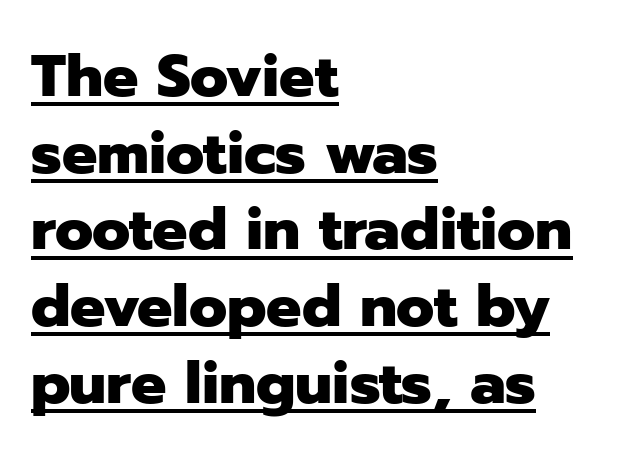
The image shows 59 px heavy sans-serif type, upright; set left-aligned, normal line spacing (1.3x), normal letter spacing, underlined; low stroke contrast and a medium x-height.
